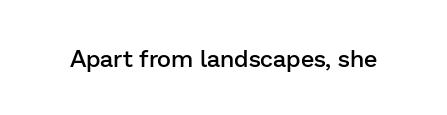
The image shows 24 px text type, upright; set normal letter spacing, not underlined.
